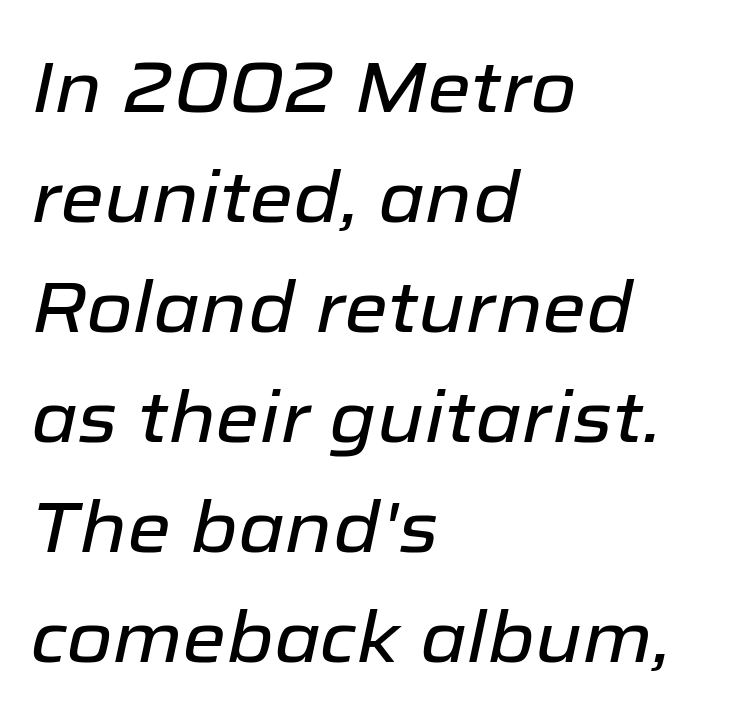
{"italic": "yes", "lean": "right", "slant_degrees": 12, "width": "normal", "stroke_contrast": "low", "x_height": "medium", "monospaced": "no", "underline": "no", "align": "left", "line_spacing": "normal", "line_spacing_ratio": 1.55, "letter_spacing": "normal", "letter_spacing_em": 0.0, "glyph_px": 71}
